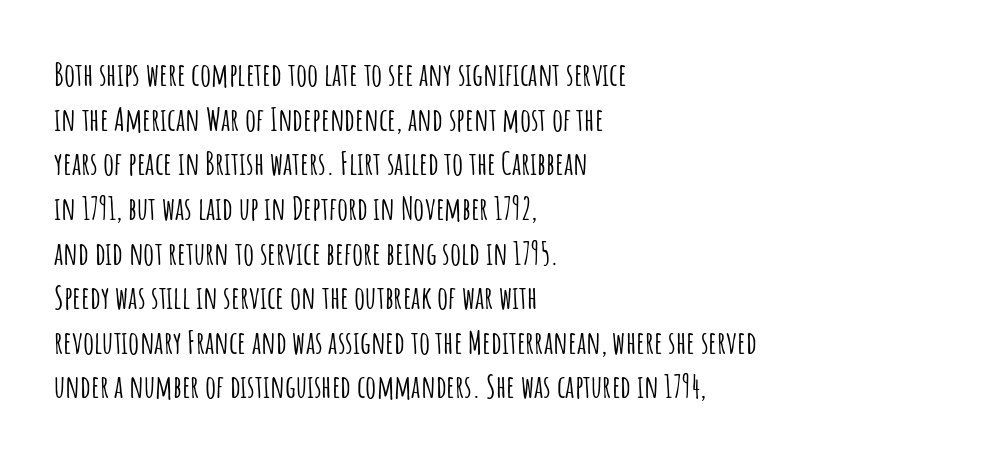
{"serif": "no", "italic": "no", "width": "condensed", "stroke_contrast": "low", "x_height": "large", "monospaced": "no", "underline": "no", "align": "left", "line_spacing": "normal", "line_spacing_ratio": 1.44, "letter_spacing": "normal", "letter_spacing_em": 0.0, "glyph_px": 31}
